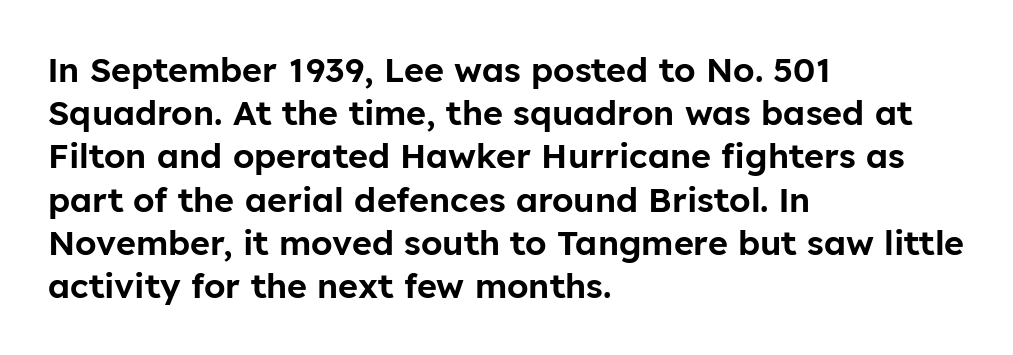
The image shows 34 px sans-serif type, upright; set left-aligned, normal line spacing (1.27x), normal letter spacing, not underlined; low stroke contrast and a medium x-height.
